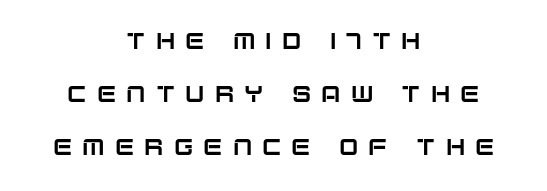
{"italic": "no", "underline": "no", "align": "center", "line_spacing": "loose", "line_spacing_ratio": 2.31, "letter_spacing": "wide", "letter_spacing_em": 0.44, "glyph_px": 23}
